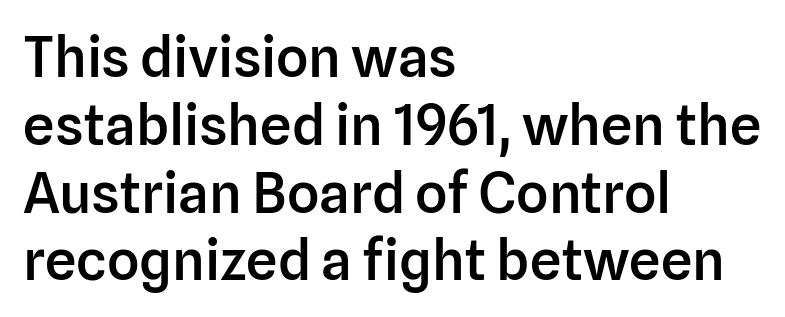
Q: Is the text bold? A: Semi-bold.
Q: Is the text italic (slanted)? A: No, it is upright.
Q: Is the typeface a serif or a sans-serif typeface? A: Sans-serif.
Q: Is the text underlined? A: No.
Q: How is the paragraph aligned? A: Left-aligned.
Q: Is the spacing between letters normal or unusually wide? A: Normal.
Q: Width (condensed, normal, or wide)? A: Normal.
Q: Stroke contrast? A: Low.
Q: x-height? A: Medium.
Q: Monospaced? A: No.
